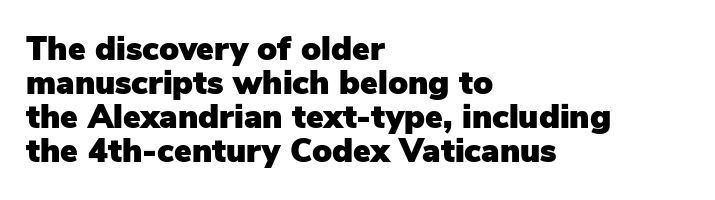
Is the letter spacing exaggerated? No — it looks like the ordinary default. This sample has the flowing, uneven cadence of proportional lettering. This is the regular roman posture of the typeface. Decoration check: the copy has no underline. Horizontal bands of white between lines are thin slivers.
